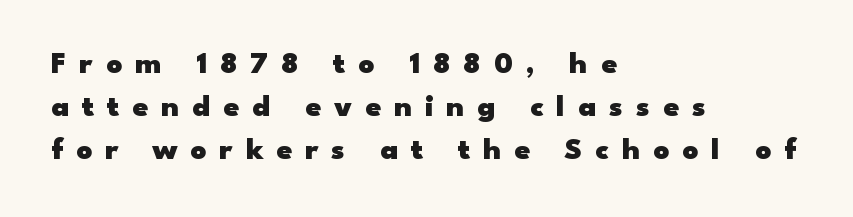
The horizontal fit of the characters is loose and conspicuously gappy. The space beneath each line is pristine and unruled. Spacing verdict: proportional, widths tailored to each character. Does the weight exceed regular? Yes, all the way to bold. Note: no serifs on the glyphs. Layout note: lines flush left.
